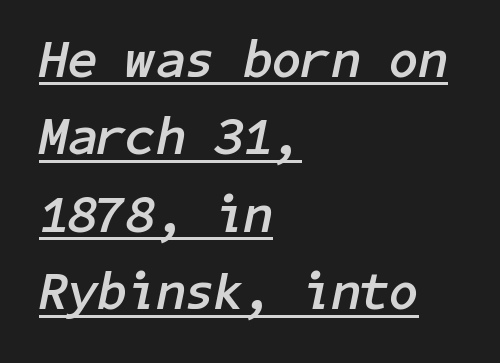
Q: Is the text bold? A: Yes.
Q: Is the text italic (slanted)? A: Yes, it leans right by about 11 degrees.
Q: Is the text underlined? A: Yes.
Q: How is the paragraph aligned? A: Left-aligned.
Q: Is the spacing between letters normal or unusually wide? A: Normal.
Q: Is the spacing between lines tight, normal or loose? A: Normal.
Q: Width (condensed, normal, or wide)? A: Normal.
Q: Stroke contrast? A: Low.
Q: x-height? A: Medium.
